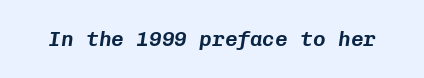
Q: Is the text italic (slanted)? A: Yes, it leans right by about 8 degrees.
Q: Is the text underlined? A: No.
Q: Is the spacing between letters normal or unusually wide? A: Normal.
